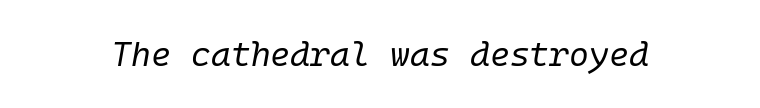
The image shows 34 px regular-weight type, italic (leaning right); set normal letter spacing, not underlined; low stroke contrast and a medium x-height.
